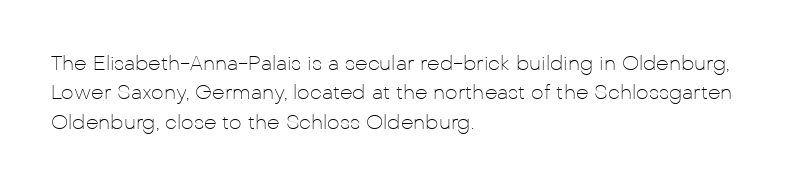
Look at the tracking — it's just the regular setting, nothing added. This sample keeps an unexceptional amount of space between lines. A typesetter would mark this as roman, not italic. Each row of text sits above clean, open space. Ink coverage per letter is moderate at most. This rendering uses left alignment, leaving the right contour irregular.
